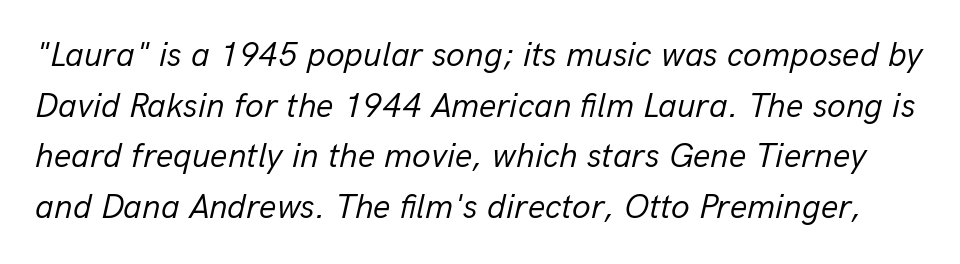
Q: Is the text bold? A: No.
Q: Is the text italic (slanted)? A: Yes, it leans right by about 13 degrees.
Q: Is the text underlined? A: No.
Q: Is the spacing between letters normal or unusually wide? A: Normal.
Q: Is the spacing between lines tight, normal or loose? A: Normal.
Q: Width (condensed, normal, or wide)? A: Normal.
Q: Stroke contrast? A: Low.
Q: x-height? A: Medium.
Q: Monospaced? A: No.
